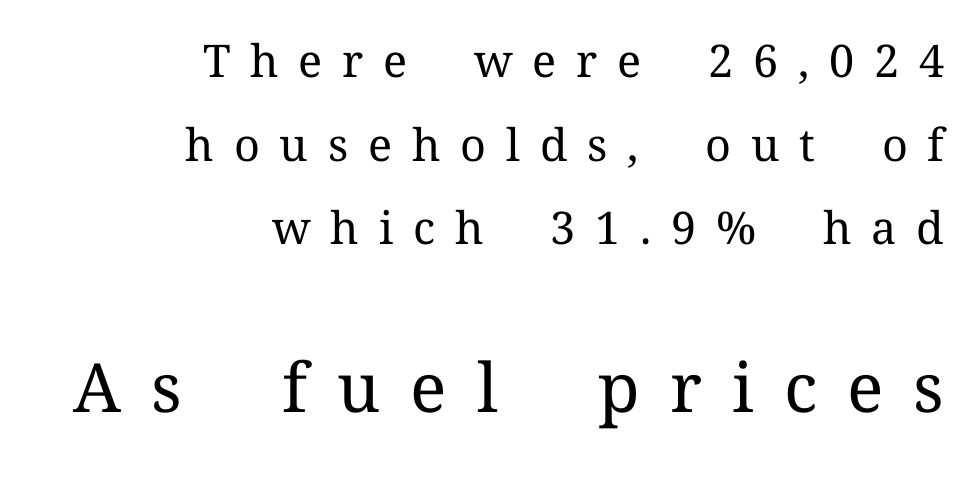
No heavy texture on the line: the type isn't bold. These lines are rendered in a variable-pitch font. Which of the two is more prominent by size? The second, at the bottom. A typesetter would label this face a serif. Glyph-to-glyph distance is far greater than everyday printed text.
